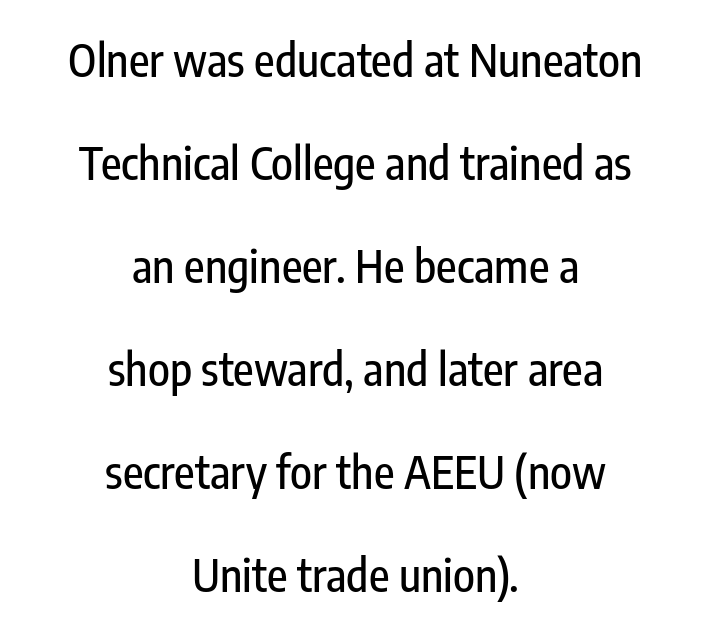
Q: Is the text italic (slanted)? A: No, it is upright.
Q: Is the typeface a serif or a sans-serif typeface? A: Sans-serif.
Q: Is the text underlined? A: No.
Q: How is the paragraph aligned? A: Centered.
Q: Is the spacing between letters normal or unusually wide? A: Normal.
Q: Is the spacing between lines tight, normal or loose? A: Loose.
Q: Width (condensed, normal, or wide)? A: Condensed.
Q: Stroke contrast? A: Low.
Q: x-height? A: Medium.
Q: Monospaced? A: No.
